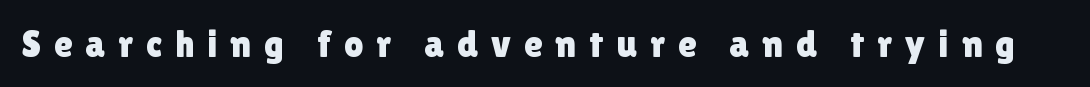
Q: Is the text italic (slanted)? A: No, it is upright.
Q: Is the typeface a serif or a sans-serif typeface? A: Sans-serif.
Q: Is the text underlined? A: No.
Q: Is the spacing between letters normal or unusually wide? A: Unusually wide.
Q: Width (condensed, normal, or wide)? A: Normal.
Q: Stroke contrast? A: Low.
Q: x-height? A: Medium.
Q: Monospaced? A: No.
